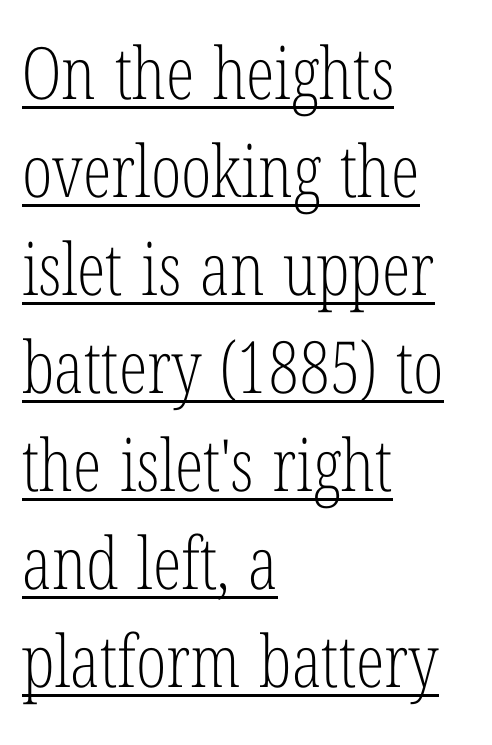
The image shows 72 px light, condensed serif type, upright; set left-aligned, normal line spacing (1.36x), normal letter spacing, underlined; low stroke contrast and a medium x-height.
